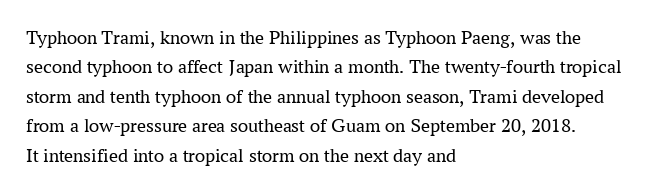
{"italic": "no", "bold": "no", "underline": "no", "align": "left", "line_spacing": "normal", "line_spacing_ratio": 1.47, "letter_spacing": "normal", "letter_spacing_em": 0.0, "glyph_px": 20}
